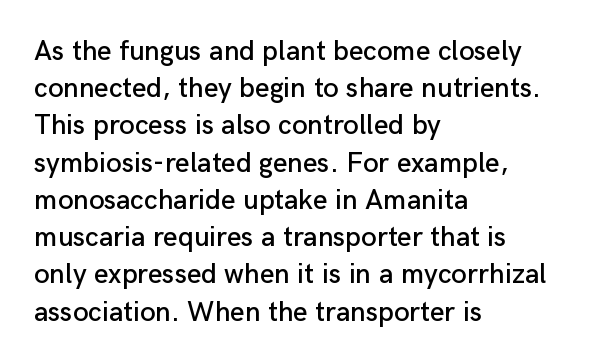
Q: Is the text italic (slanted)? A: No, it is upright.
Q: Is the typeface a serif or a sans-serif typeface? A: Sans-serif.
Q: Is the text underlined? A: No.
Q: How is the paragraph aligned? A: Left-aligned.
Q: Is the spacing between letters normal or unusually wide? A: Normal.
Q: Is the spacing between lines tight, normal or loose? A: Normal.
Q: Width (condensed, normal, or wide)? A: Normal.
Q: Stroke contrast? A: Low.
Q: x-height? A: Medium.
Q: Monospaced? A: No.
